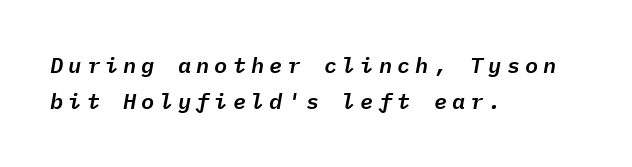
The text block is weighted toward the left margin, trailing off unevenly rightward. The rendering uses a moderate line-height, typical for paragraphs. The string is rendered with underlining switched off. An italicized treatment has been applied to the whole sample.
